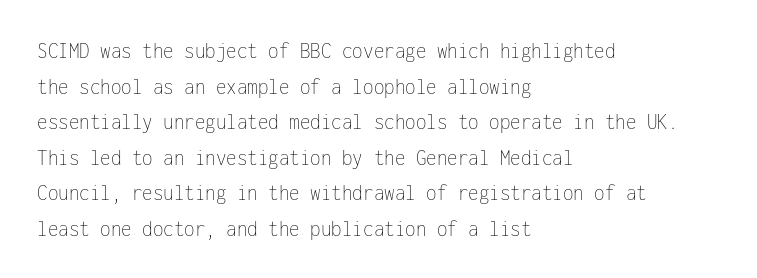
{"italic": "no", "bold": "no", "underline": "no", "align": "left", "line_spacing": "normal", "line_spacing_ratio": 1.48, "letter_spacing": "normal", "letter_spacing_em": 0.0, "glyph_px": 24}
